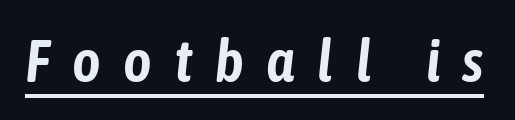
Q: Is the text italic (slanted)? A: Yes, it leans right by about 6 degrees.
Q: Is the text underlined? A: Yes.
Q: Is the spacing between letters normal or unusually wide? A: Unusually wide.
Q: Width (condensed, normal, or wide)? A: Condensed.
Q: Stroke contrast? A: Low.
Q: x-height? A: Medium.
Q: Monospaced? A: No.
